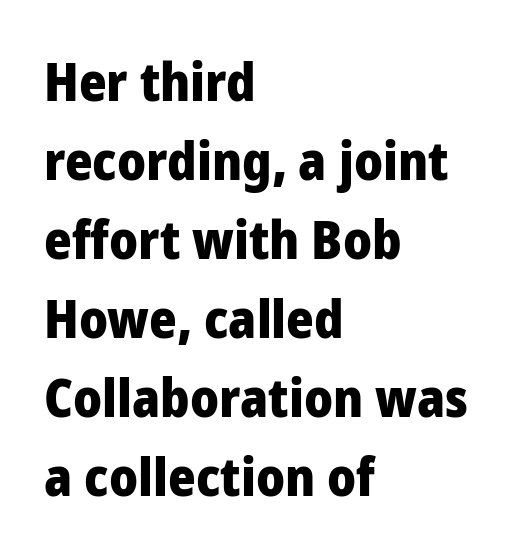
The image shows 53 px heavy sans-serif type, upright; set left-aligned, normal line spacing (1.49x), normal letter spacing, not underlined; low stroke contrast and a medium x-height.
